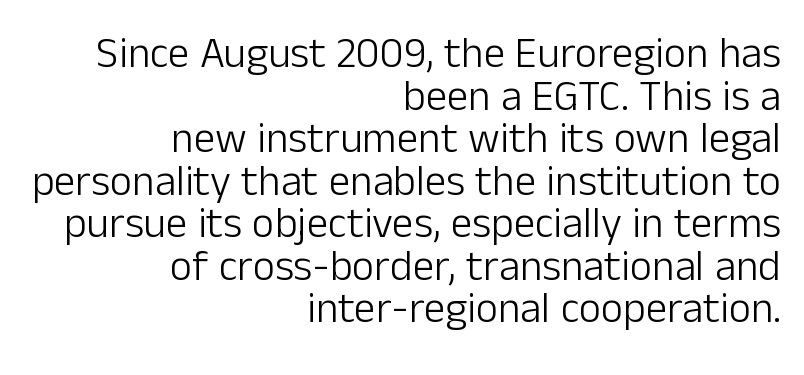
Is the type heavy? It reads as light-to-regular instead. The letters carry no serifs — their stems end cleanly without finishing strokes. Observe the ordinary spacing: letters are neighbours, not strangers. The line-height multiplier appears low, near solid setting. Think of a printed novel: that variable character pitch is what you see here.
